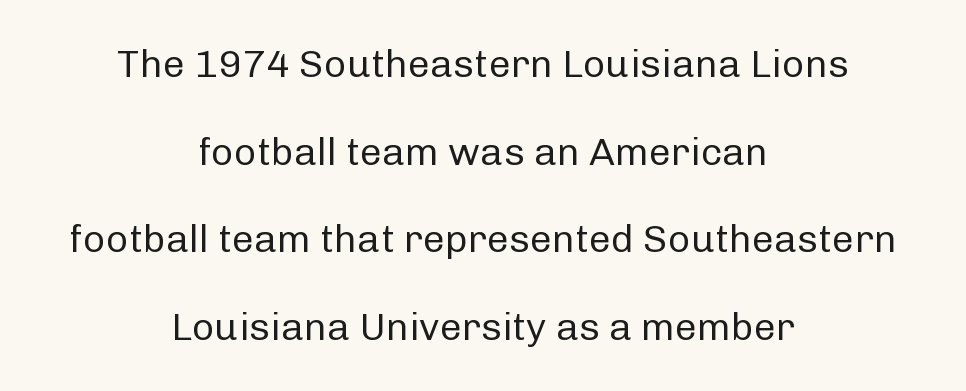
Q: Is the text bold? A: No.
Q: Is the text italic (slanted)? A: No, it is upright.
Q: Is the typeface a serif or a sans-serif typeface? A: Sans-serif.
Q: Is the text underlined? A: No.
Q: How is the paragraph aligned? A: Centered.
Q: Is the spacing between letters normal or unusually wide? A: Normal.
Q: Is the spacing between lines tight, normal or loose? A: Loose.
Q: Width (condensed, normal, or wide)? A: Normal.
Q: Stroke contrast? A: Low.
Q: x-height? A: Medium.
Q: Monospaced? A: No.
